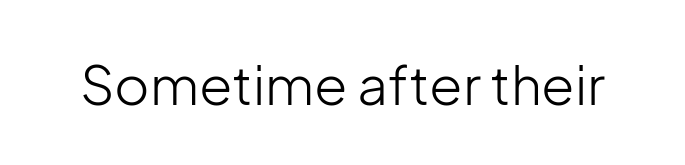
Q: Is the text bold? A: No.
Q: Is the text italic (slanted)? A: No, it is upright.
Q: Is the typeface a serif or a sans-serif typeface? A: Sans-serif.
Q: Is the text underlined? A: No.
Q: Is the spacing between letters normal or unusually wide? A: Normal.
Q: Width (condensed, normal, or wide)? A: Normal.
Q: Stroke contrast? A: Low.
Q: x-height? A: Medium.
Q: Monospaced? A: No.
